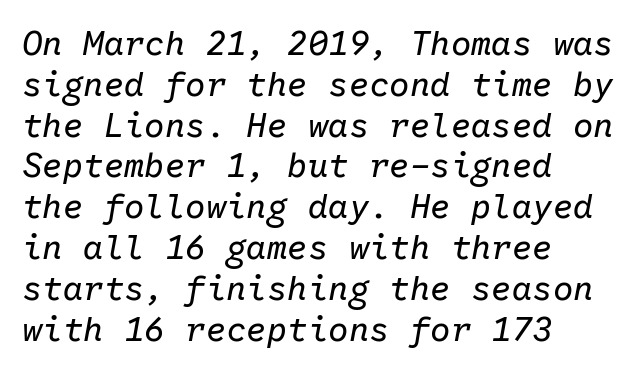
{"italic": "yes", "lean": "right", "slant_degrees": 10, "bold": "no", "weight": "regular", "width": "normal", "stroke_contrast": "low", "x_height": "medium", "monospaced": "yes", "underline": "no", "align": "left", "line_spacing_ratio": 1.2, "letter_spacing": "normal", "letter_spacing_em": 0.0, "glyph_px": 34}
